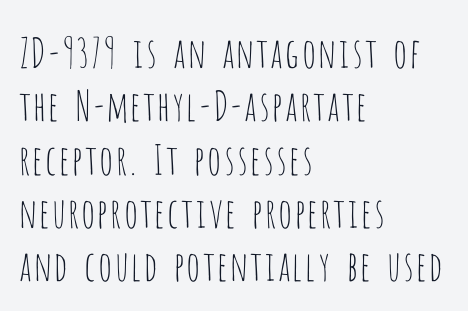
{"serif": "no", "italic": "no", "bold": "no", "weight": "thin", "width": "condensed", "stroke_contrast": "low", "x_height": "large", "monospaced": "no", "underline": "no", "align": "left", "line_spacing": "normal", "line_spacing_ratio": 1.3, "letter_spacing": "normal", "letter_spacing_em": 0.0, "glyph_px": 41}
